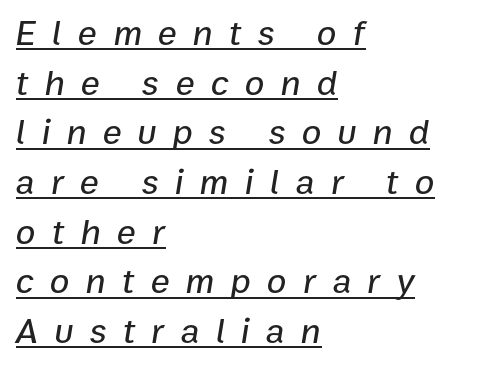
Q: Is the text italic (slanted)? A: Yes, it leans right by about 9 degrees.
Q: Is the text underlined? A: Yes.
Q: How is the paragraph aligned? A: Left-aligned.
Q: Is the spacing between letters normal or unusually wide? A: Unusually wide.
Q: Is the spacing between lines tight, normal or loose? A: Normal.
Q: Width (condensed, normal, or wide)? A: Normal.
Q: Stroke contrast? A: Low.
Q: x-height? A: Medium.
Q: Monospaced? A: No.
